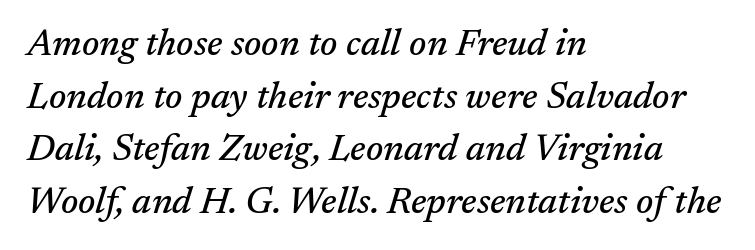
The image shows 37 px serif type, italic (leaning right); set left-aligned, normal line spacing (1.42x), normal letter spacing, not underlined; medium stroke contrast and a medium x-height.
